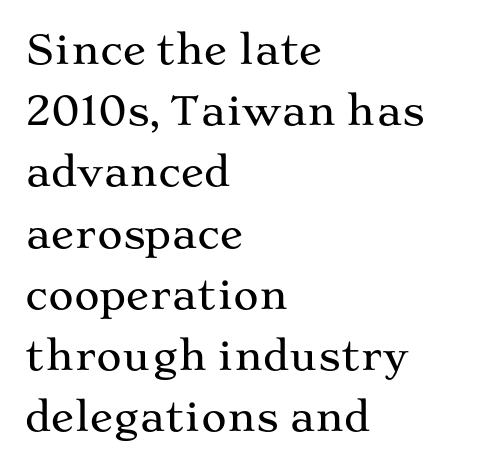
{"serif": "yes", "italic": "no", "width": "wide", "stroke_contrast": "medium", "x_height": "medium", "monospaced": "no", "underline": "no", "align": "left", "line_spacing": "normal", "line_spacing_ratio": 1.57, "letter_spacing": "normal", "letter_spacing_em": 0.0, "glyph_px": 39}
